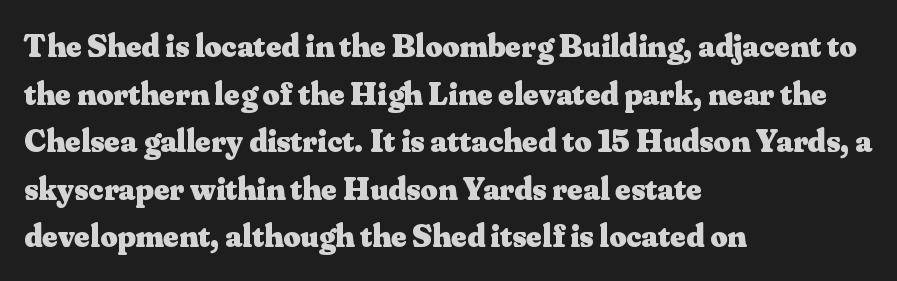
Q: Is the text bold? A: Yes.
Q: Is the text italic (slanted)? A: No, it is upright.
Q: Is the typeface a serif or a sans-serif typeface? A: Serif.
Q: Is the text underlined? A: No.
Q: How is the paragraph aligned? A: Left-aligned.
Q: Is the spacing between letters normal or unusually wide? A: Normal.
Q: Is the spacing between lines tight, normal or loose? A: Normal.
Q: Width (condensed, normal, or wide)? A: Normal.
Q: Stroke contrast? A: Medium.
Q: x-height? A: Small.
Q: Monospaced? A: No.
